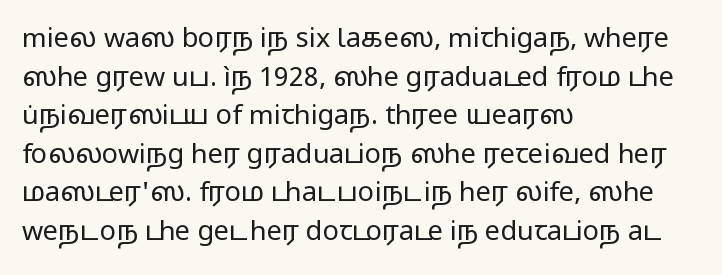
Stroke thickness stays within the range of a standard reading face or lighter. Notice how descenders clear the ascenders below comfortably — that's standard leading. There is no visible air inserted between adjacent glyphs. Casual observation: everything's shoved over to the left. The specimen omits any rule beneath the text block's lines. The letters stand straight up with perfectly vertical stems.
